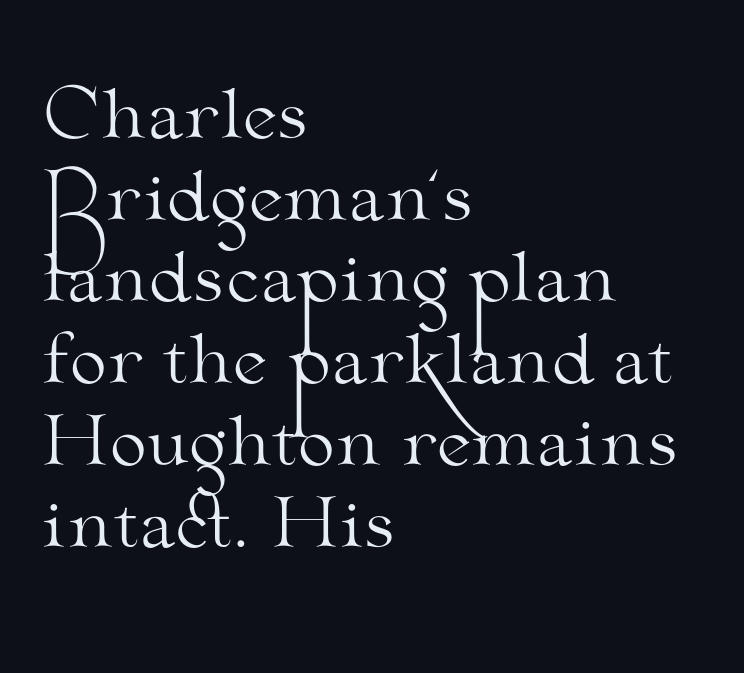
The image shows 67 px light, wide serif type, upright; set left-aligned, line spacing 1.22x, normal letter spacing, not underlined; medium stroke contrast and a small x-height.
